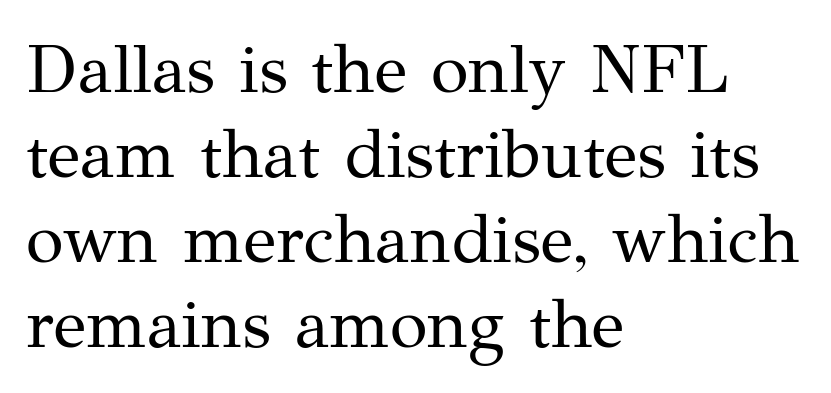
{"serif": "yes", "italic": "no", "bold": "no", "weight": "regular", "width": "normal", "stroke_contrast": "medium", "x_height": "medium", "monospaced": "no", "underline": "no", "align": "left", "line_spacing_ratio": 1.23, "letter_spacing": "normal", "letter_spacing_em": 0.0, "glyph_px": 69}
